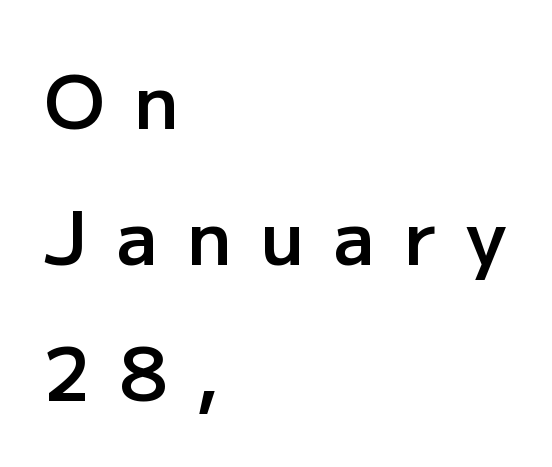
{"serif": "no", "italic": "no", "bold": "semi", "weight": "semibold", "width": "normal", "stroke_contrast": "low", "x_height": "medium", "monospaced": "no", "underline": "no", "align": "left", "line_spacing_ratio": 1.86, "letter_spacing": "wide", "letter_spacing_em": 0.4, "glyph_px": 73}
